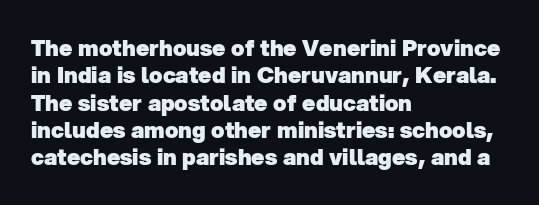
The image shows 22 px bold type; set left-aligned, line spacing 1.24x, normal letter spacing, not underlined.
